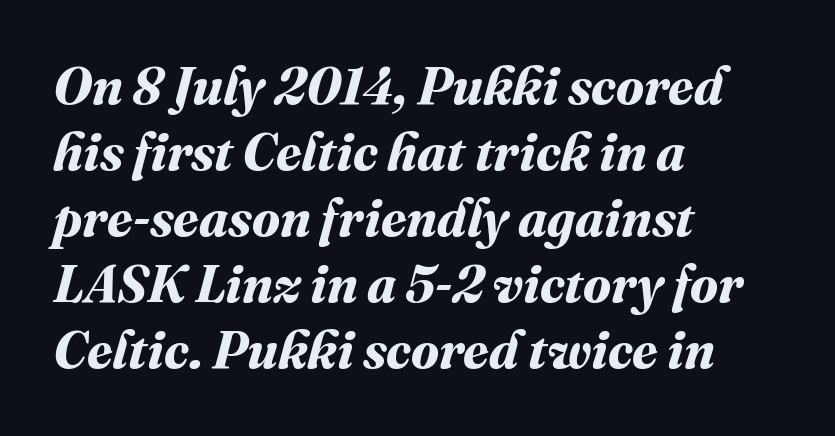
Q: Is the text bold? A: Yes.
Q: Is the text underlined? A: No.
Q: How is the paragraph aligned? A: Left-aligned.
Q: Is the spacing between letters normal or unusually wide? A: Normal.
Q: Is the spacing between lines tight, normal or loose? A: Normal.
Q: Width (condensed, normal, or wide)? A: Normal.
Q: Stroke contrast? A: Medium.
Q: x-height? A: Medium.
Q: Monospaced? A: No.
